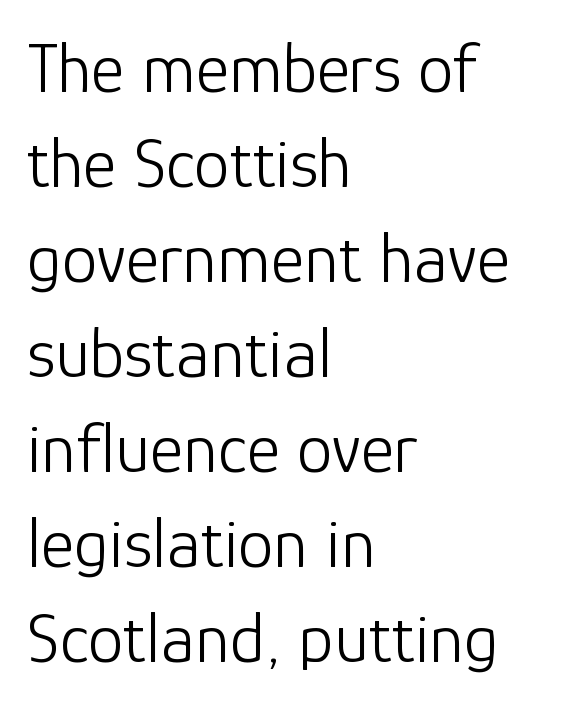
The image shows 72 px light sans-serif type, upright; set left-aligned, normal line spacing (1.32x), normal letter spacing, not underlined; low stroke contrast and a medium x-height.
